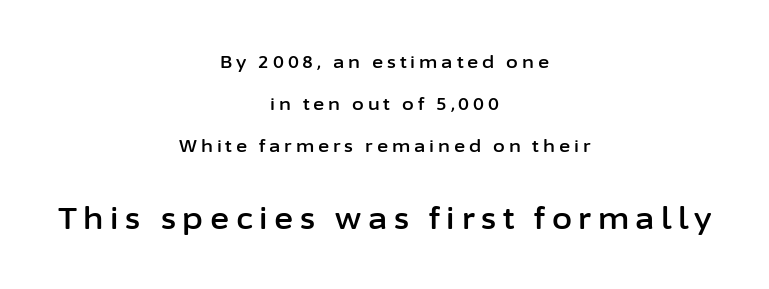
These lines stack symmetrically, like a column narrowing and widening about its center. Is the lower block the larger one? Yes — the lower block carries the bigger type. The type sits square on the baseline with zero lean. Look at the bottom of the vertical strokes: they stop flat, with no serifs.
